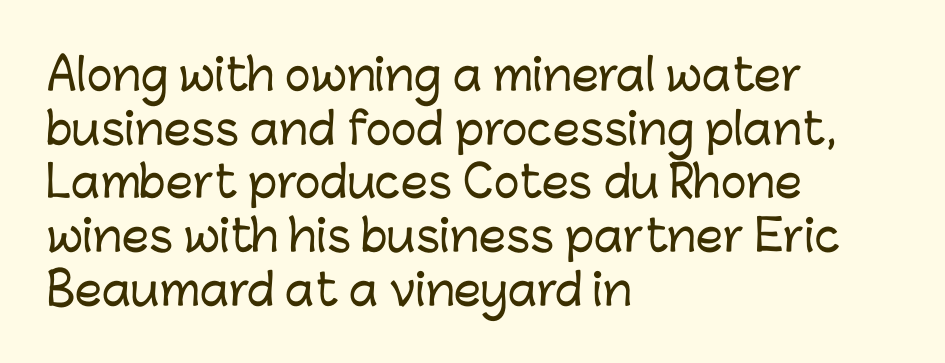
Q: Is the text italic (slanted)? A: No, it is upright.
Q: Is the typeface a serif or a sans-serif typeface? A: Sans-serif.
Q: Is the text underlined? A: No.
Q: How is the paragraph aligned? A: Left-aligned.
Q: Is the spacing between letters normal or unusually wide? A: Normal.
Q: Is the spacing between lines tight, normal or loose? A: Normal.
Q: Width (condensed, normal, or wide)? A: Normal.
Q: Stroke contrast? A: Low.
Q: x-height? A: Medium.
Q: Monospaced? A: No.
